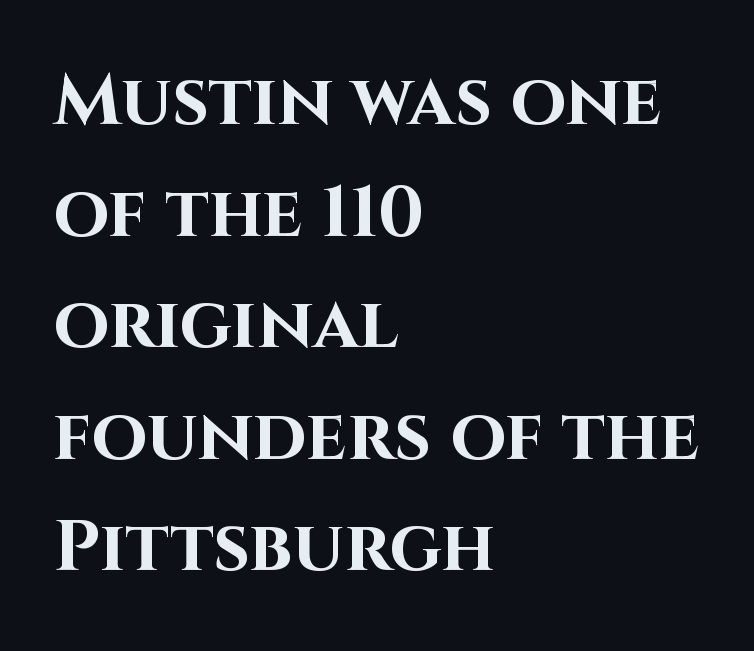
{"serif": "no", "italic": "no", "bold": "yes", "weight": "bold", "width": "normal", "stroke_contrast": "high", "x_height": "large", "monospaced": "no", "underline": "no", "align": "left", "line_spacing": "normal", "line_spacing_ratio": 1.55, "letter_spacing": "normal", "letter_spacing_em": 0.0, "glyph_px": 72}
